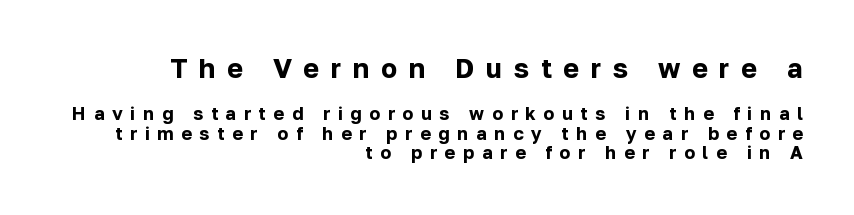
Q: Is the text bold? A: Yes.
Q: Is the text italic (slanted)? A: No, it is upright.
Q: Is the text underlined? A: No.
Q: How is the paragraph aligned? A: Right-aligned.
Q: Is the spacing between letters normal or unusually wide? A: Unusually wide.
Q: Is the spacing between lines tight, normal or loose? A: Tight.
Q: Which block of text is set in a larger size, the first (top) or the second (bottom)? A: The first (top) one.
